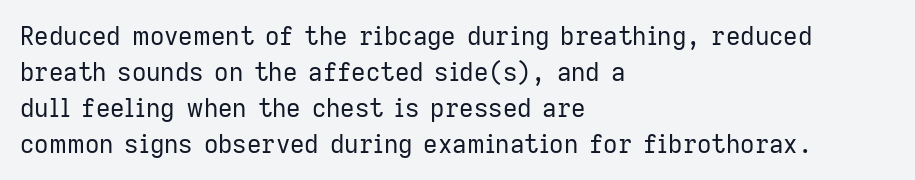
Q: Is the text bold? A: No.
Q: Is the text italic (slanted)? A: No, it is upright.
Q: Is the text underlined? A: No.
Q: How is the paragraph aligned? A: Left-aligned.
Q: Is the spacing between letters normal or unusually wide? A: Normal.
Q: Is the spacing between lines tight, normal or loose? A: Normal.
